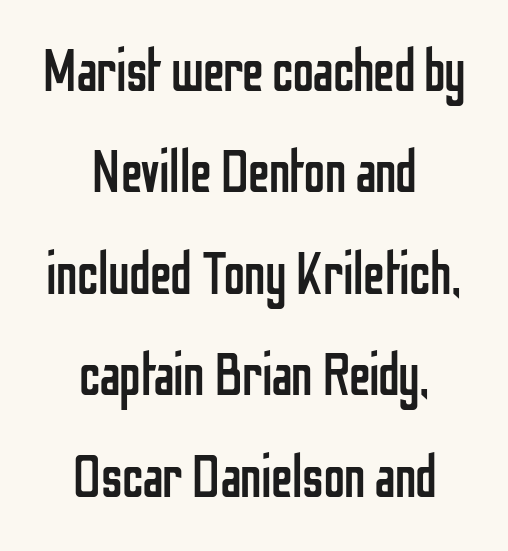
The image shows 60 px regular-weight, condensed sans-serif type, upright; set centered, normal line spacing (1.69x), normal letter spacing, not underlined; low stroke contrast and a medium x-height.
